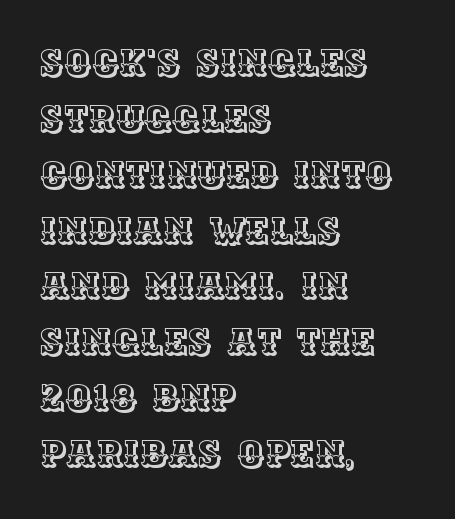
The image shows 37 px text type, upright; set left-aligned, normal line spacing (1.51x), normal letter spacing, not underlined; a large x-height.
